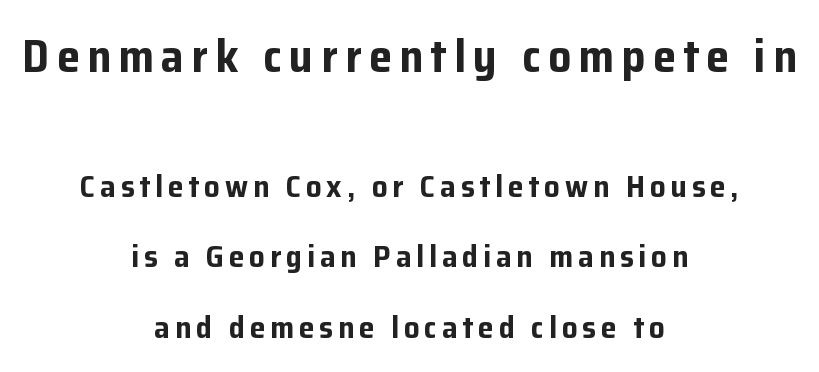
The image shows 46 px bold sans-serif type, upright; set centered, loose line spacing (2.28x), not underlined; the first (top) block is 1.48x larger; low stroke contrast and a medium x-height.
